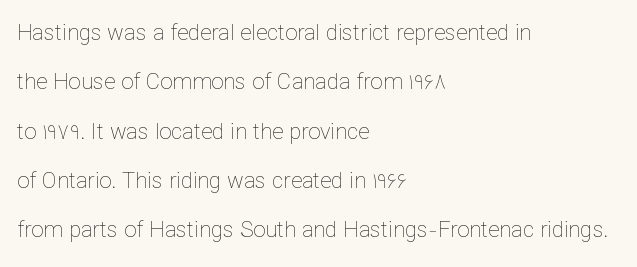
Q: Is the text bold? A: No.
Q: Is the text italic (slanted)? A: No, it is upright.
Q: Is the text underlined? A: No.
Q: How is the paragraph aligned? A: Left-aligned.
Q: Is the spacing between letters normal or unusually wide? A: Normal.
Q: Is the spacing between lines tight, normal or loose? A: Loose.
